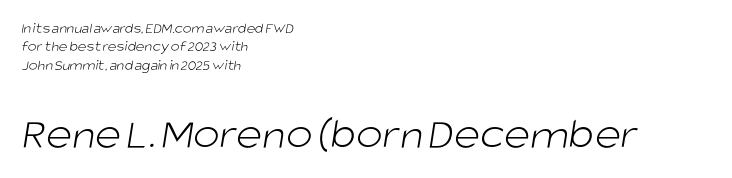
Each word holds together tightly as a unit, with standard inter-letter gaps. Is the type heavy? It reads as light-to-regular instead. Here the designer chose a conventional face with non-uniform glyph widths. Check under the words: just untouched page.
